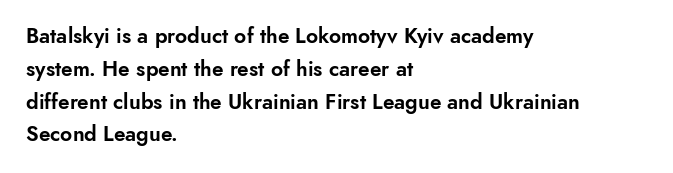
The image shows 21 px text type, upright; set left-aligned, normal line spacing (1.56x), normal letter spacing, not underlined.
